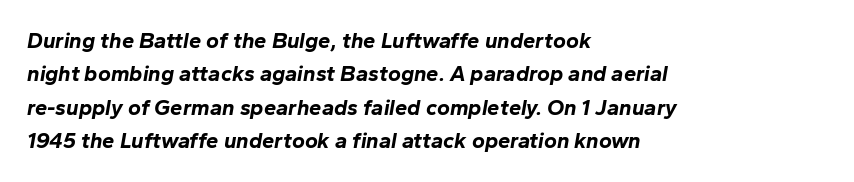
Q: Is the text bold? A: Yes.
Q: Is the text italic (slanted)? A: Yes, it leans right by about 10 degrees.
Q: Is the text underlined? A: No.
Q: How is the paragraph aligned? A: Left-aligned.
Q: Is the spacing between letters normal or unusually wide? A: Normal.
Q: Is the spacing between lines tight, normal or loose? A: Normal.
